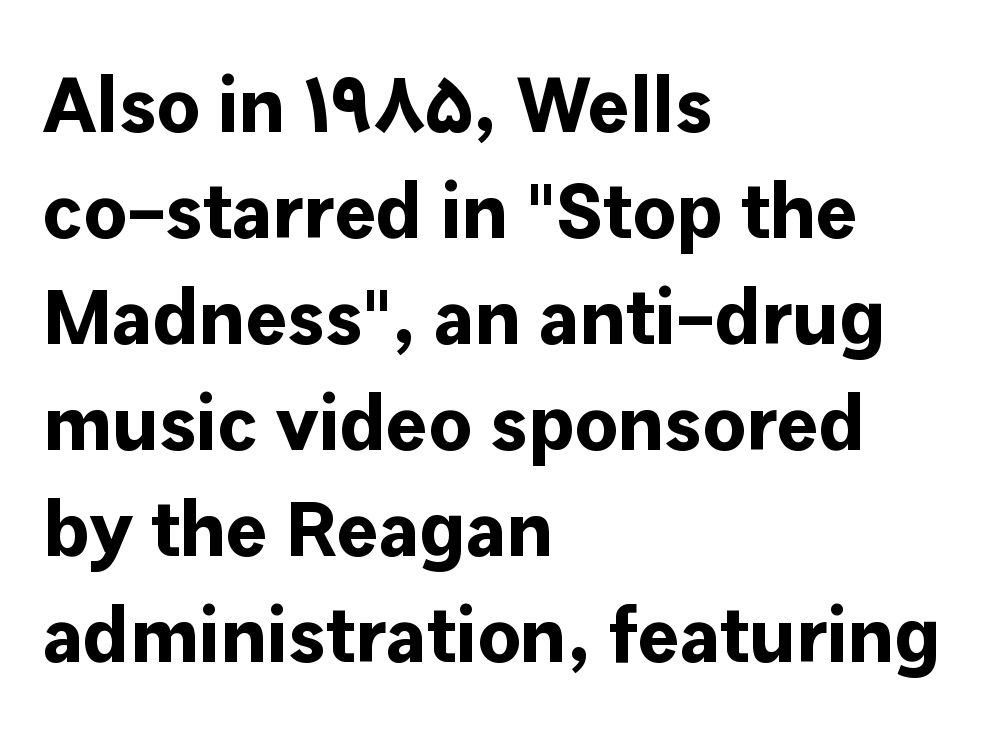
It's the straight-up-and-down kind of type. These lines carry a lot of weight — the face is fully bold. Words float on clear page, feet unadorned. Does extra space separate the letters? No, they use regular spacing. Varying glyph widths throughout — classic text-font behaviour.
